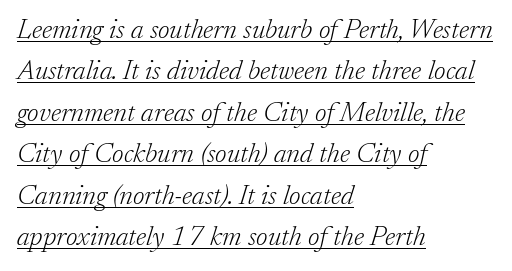
{"serif": "yes", "italic": "yes", "lean": "right", "slant_degrees": 17, "bold": "no", "weight": "light", "width": "normal", "stroke_contrast": "low", "x_height": "small", "monospaced": "no", "underline": "yes", "align": "left", "line_spacing": "normal", "line_spacing_ratio": 1.48, "letter_spacing": "normal", "letter_spacing_em": 0.0, "glyph_px": 28}
